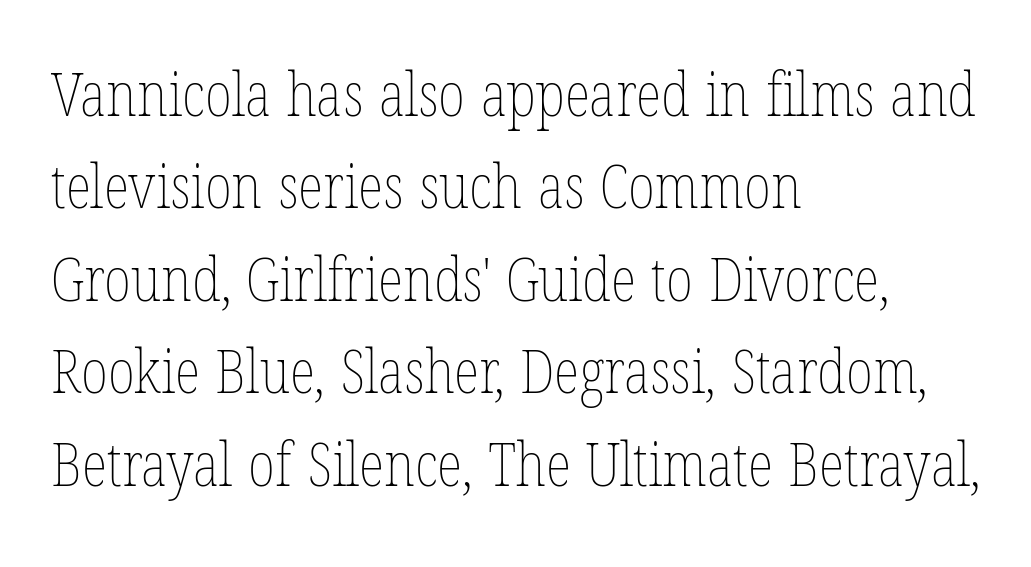
Q: Is the text bold? A: No.
Q: Is the text italic (slanted)? A: No, it is upright.
Q: Is the text underlined? A: No.
Q: How is the paragraph aligned? A: Left-aligned.
Q: Is the spacing between letters normal or unusually wide? A: Normal.
Q: Is the spacing between lines tight, normal or loose? A: Normal.
Q: Width (condensed, normal, or wide)? A: Condensed.
Q: Stroke contrast? A: Low.
Q: x-height? A: Medium.
Q: Monospaced? A: No.
